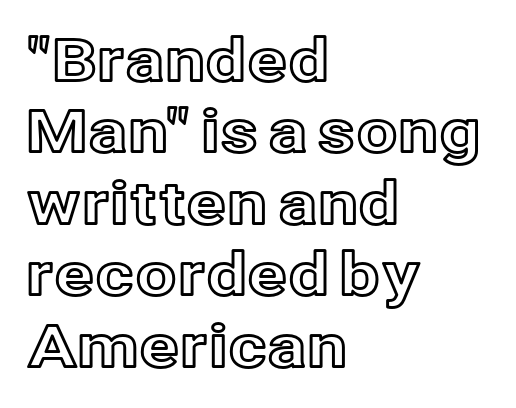
Looks like regular typesetting: each glyph gets only the width it needs. Vertical strokes here are truly vertical. Every row of glyphs begins at an identical x-position on the left. Spacing between characters is what you'd get straight out of the box. Anything drawn beneath the words? Only blank space.
